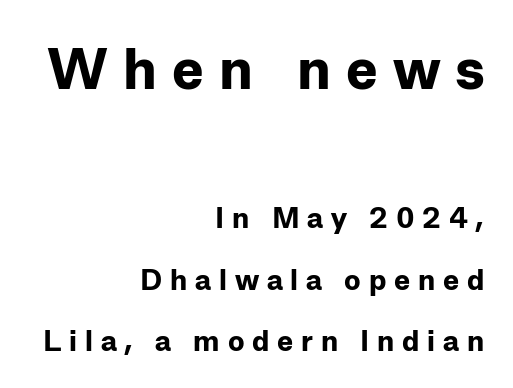
The image shows 59 px bold sans-serif type, upright; set right-aligned, loose line spacing (2.05x), unusually wide letter spacing (+0.26 em), not underlined; the first (top) block is 1.97x larger; low stroke contrast and a medium x-height.
